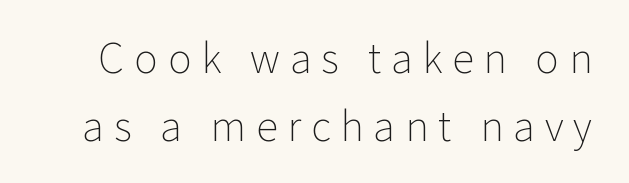
{"serif": "no", "italic": "no", "bold": "no", "weight": "light", "width": "normal", "stroke_contrast": "low", "x_height": "medium", "monospaced": "no", "underline": "no", "line_spacing": "normal", "line_spacing_ratio": 1.7, "letter_spacing": "wide", "letter_spacing_em": 0.25, "glyph_px": 40}
